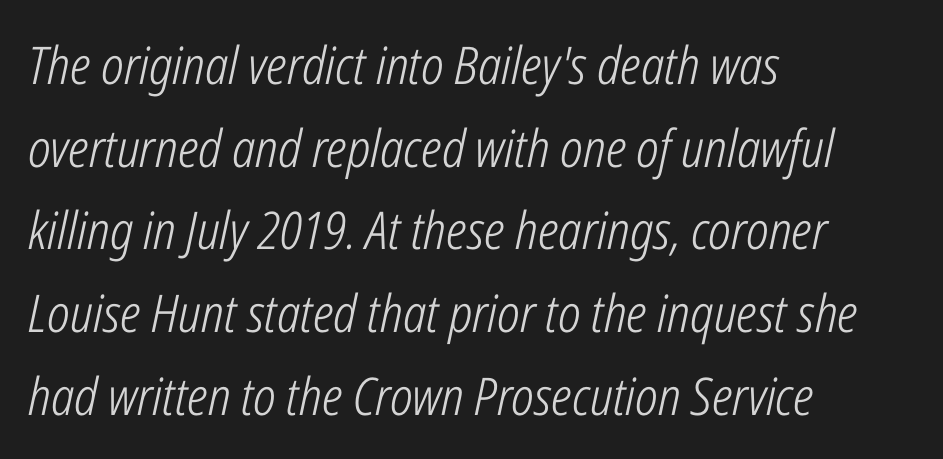
{"italic": "yes", "lean": "right", "slant_degrees": 12, "bold": "no", "weight": "light", "width": "condensed", "stroke_contrast": "low", "x_height": "medium", "monospaced": "no", "underline": "no", "align": "left", "line_spacing": "normal", "line_spacing_ratio": 1.59, "letter_spacing": "normal", "letter_spacing_em": 0.0, "glyph_px": 52}
